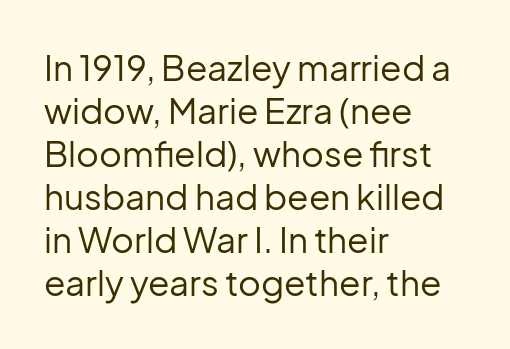
Q: Is the text bold? A: No.
Q: Is the text italic (slanted)? A: No, it is upright.
Q: Is the typeface a serif or a sans-serif typeface? A: Sans-serif.
Q: Is the text underlined? A: No.
Q: How is the paragraph aligned? A: Left-aligned.
Q: Is the spacing between letters normal or unusually wide? A: Normal.
Q: Width (condensed, normal, or wide)? A: Normal.
Q: Stroke contrast? A: Low.
Q: x-height? A: Medium.
Q: Monospaced? A: No.
